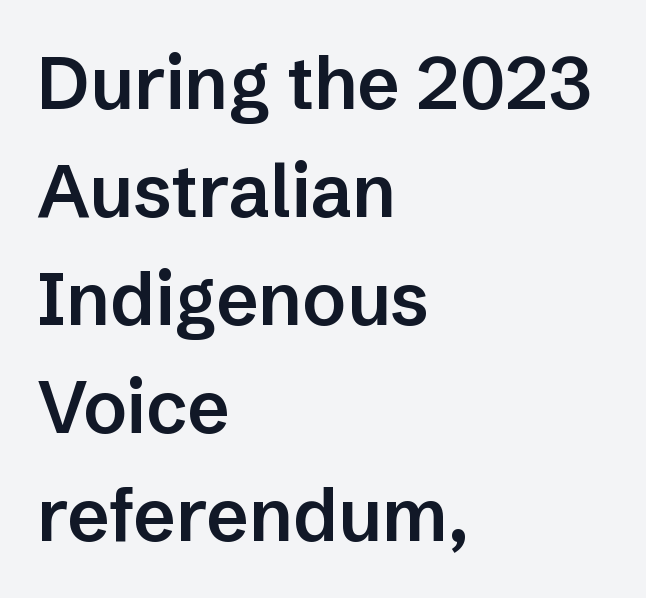
{"serif": "no", "italic": "no", "bold": "semi", "weight": "semibold", "width": "normal", "stroke_contrast": "low", "x_height": "medium", "monospaced": "no", "underline": "no", "align": "left", "line_spacing": "normal", "line_spacing_ratio": 1.48, "letter_spacing": "normal", "letter_spacing_em": 0.0, "glyph_px": 73}
